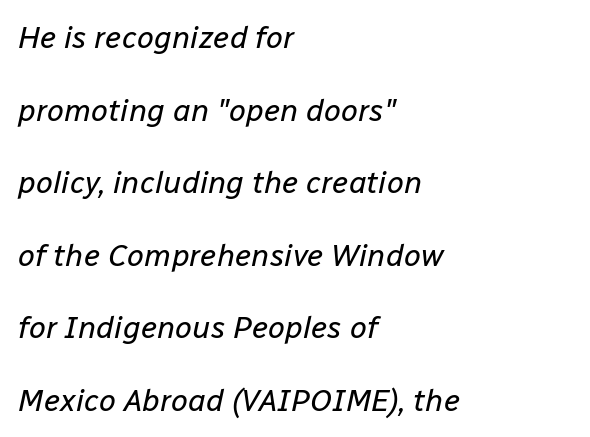
{"italic": "yes", "lean": "right", "slant_degrees": 12, "bold": "no", "weight": "regular", "width": "normal", "stroke_contrast": "low", "x_height": "medium", "monospaced": "no", "underline": "no", "align": "left", "line_spacing": "loose", "line_spacing_ratio": 2.34, "letter_spacing": "normal", "letter_spacing_em": 0.0, "glyph_px": 31}
